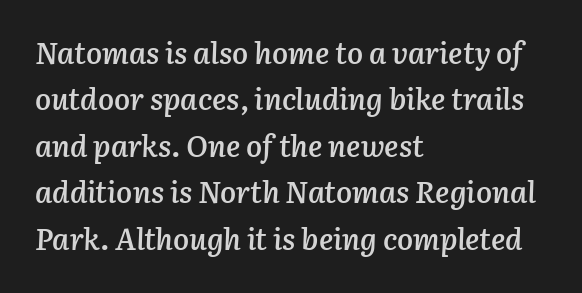
Q: Is the text bold? A: Semi-bold.
Q: Is the text italic (slanted)? A: Yes, it leans right by about 3 degrees.
Q: Is the text underlined? A: No.
Q: How is the paragraph aligned? A: Left-aligned.
Q: Is the spacing between letters normal or unusually wide? A: Normal.
Q: Is the spacing between lines tight, normal or loose? A: Normal.
Q: Width (condensed, normal, or wide)? A: Normal.
Q: Stroke contrast? A: Low.
Q: x-height? A: Medium.
Q: Monospaced? A: No.
